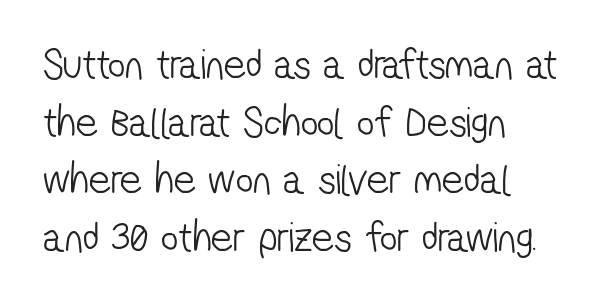
Q: Is the text bold? A: No.
Q: Is the typeface a serif or a sans-serif typeface? A: Sans-serif.
Q: Is the text underlined? A: No.
Q: How is the paragraph aligned? A: Left-aligned.
Q: Is the spacing between letters normal or unusually wide? A: Normal.
Q: Is the spacing between lines tight, normal or loose? A: Normal.
Q: Width (condensed, normal, or wide)? A: Condensed.
Q: Stroke contrast? A: Low.
Q: x-height? A: Medium.
Q: Monospaced? A: No.
